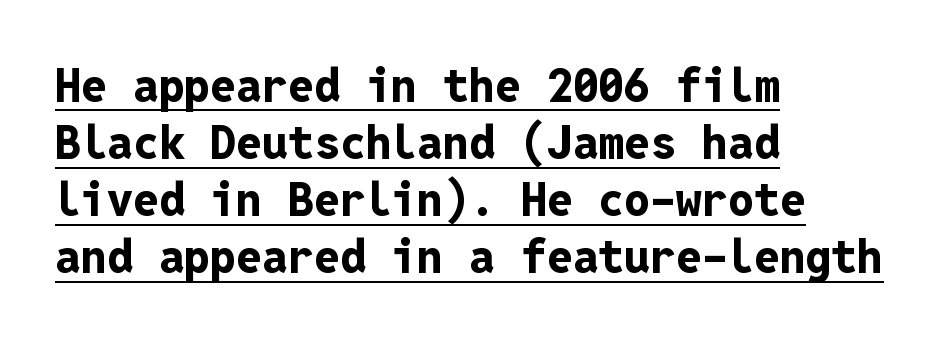
The image shows 46 px bold sans-serif type, upright, monospaced; set left-aligned, line spacing 1.24x, normal letter spacing, underlined; low stroke contrast and a medium x-height.
